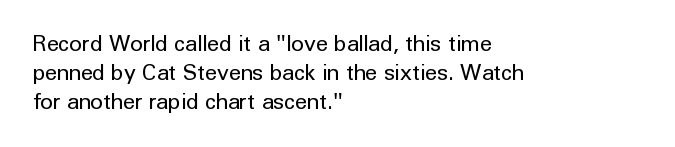
The image shows 22 px text type, upright; set left-aligned, normal line spacing (1.31x), normal letter spacing, not underlined.
